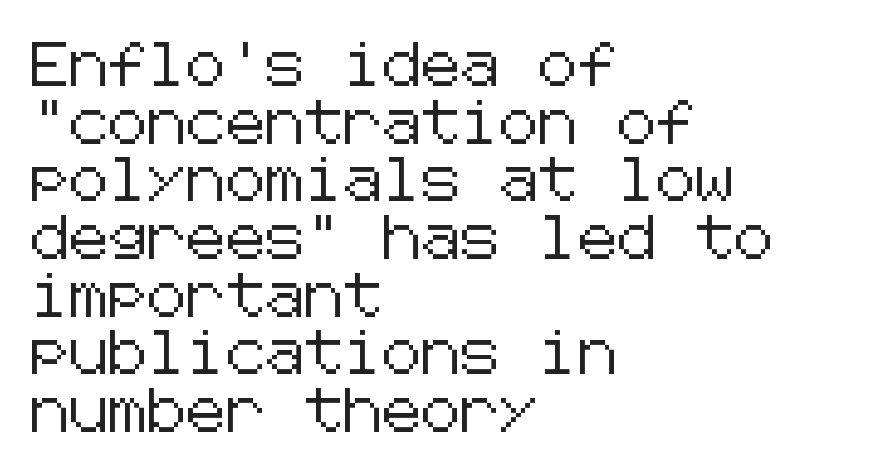
Q: Is the text italic (slanted)? A: No, it is upright.
Q: Is the typeface a serif or a sans-serif typeface? A: Sans-serif.
Q: Is the text underlined? A: No.
Q: How is the paragraph aligned? A: Left-aligned.
Q: Is the spacing between letters normal or unusually wide? A: Normal.
Q: Is the spacing between lines tight, normal or loose? A: Normal.
Q: Width (condensed, normal, or wide)? A: Normal.
Q: Stroke contrast? A: Low.
Q: x-height? A: Medium.
